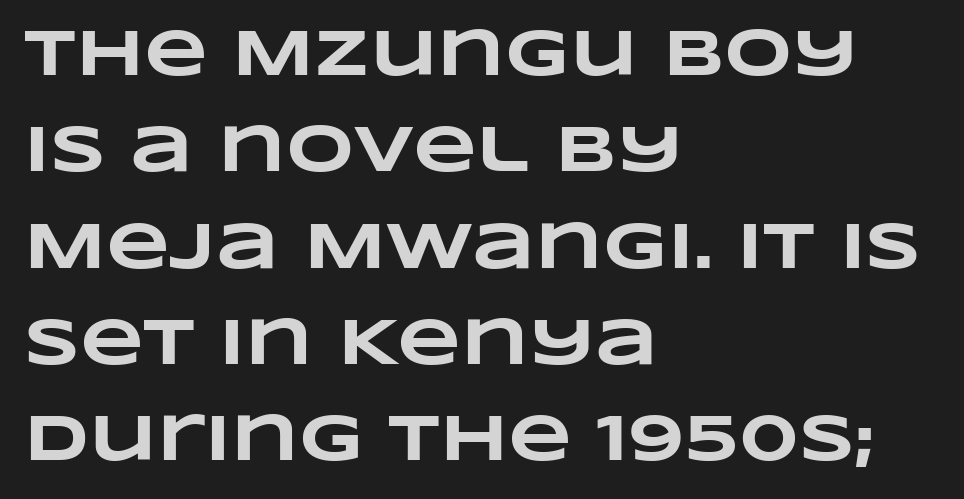
Layout note: lines flush left. Leading: standard. The rendering uses natural spacing where letterforms have individual widths. No word sits above an underline. Heavy, bold letterforms. Nobody touched the tracking dial on this one.
